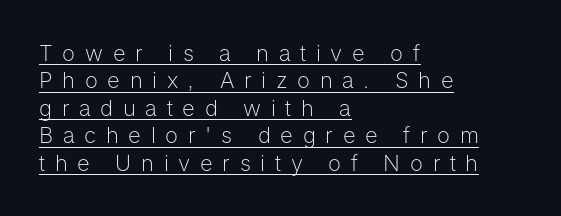
{"italic": "no", "bold": "no", "underline": "yes", "align": "left", "line_spacing": "normal", "line_spacing_ratio": 1.25, "letter_spacing": "wide", "letter_spacing_em": 0.44, "glyph_px": 22}
